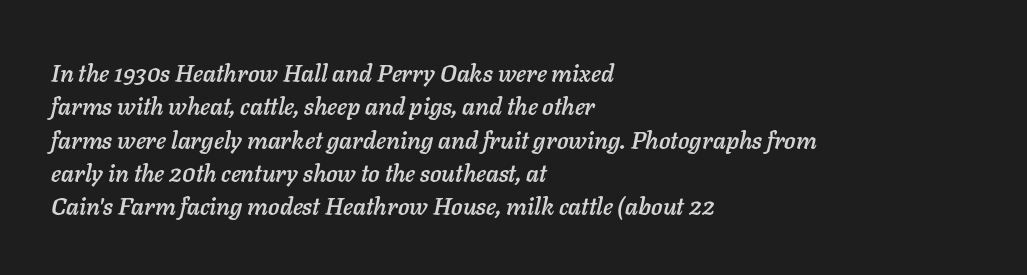
The image shows 24 px text type, italic (leaning right); set left-aligned, normal line spacing (1.39x), normal letter spacing, not underlined.
